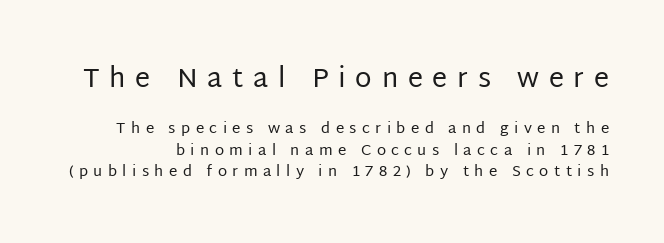
Q: Is the text bold? A: No.
Q: Is the text italic (slanted)? A: No, it is upright.
Q: Is the text underlined? A: No.
Q: Is the spacing between letters normal or unusually wide? A: Unusually wide.
Q: Is the spacing between lines tight, normal or loose? A: Normal.
Q: Which block of text is set in a larger size, the first (top) or the second (bottom)? A: The first (top) one.
